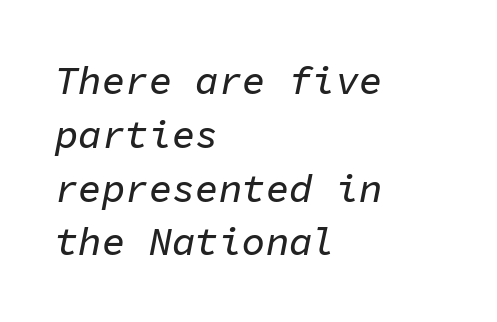
{"italic": "yes", "lean": "right", "slant_degrees": 11, "width": "normal", "stroke_contrast": "low", "x_height": "medium", "monospaced": "yes", "underline": "no", "align": "left", "line_spacing": "normal", "line_spacing_ratio": 1.38, "letter_spacing": "normal", "letter_spacing_em": 0.0, "glyph_px": 39}
